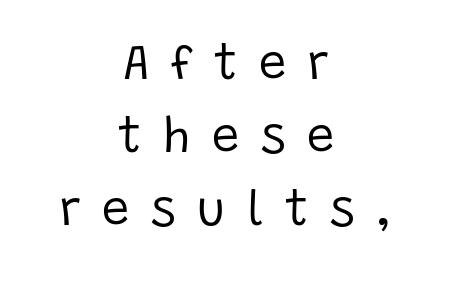
Q: Is the text bold? A: No.
Q: Is the text italic (slanted)? A: No, it is upright.
Q: Is the typeface a serif or a sans-serif typeface? A: Sans-serif.
Q: Is the text underlined? A: No.
Q: How is the paragraph aligned? A: Centered.
Q: Is the spacing between letters normal or unusually wide? A: Unusually wide.
Q: Is the spacing between lines tight, normal or loose? A: Normal.
Q: Width (condensed, normal, or wide)? A: Normal.
Q: Stroke contrast? A: Low.
Q: x-height? A: Large.
Q: Monospaced? A: No.
